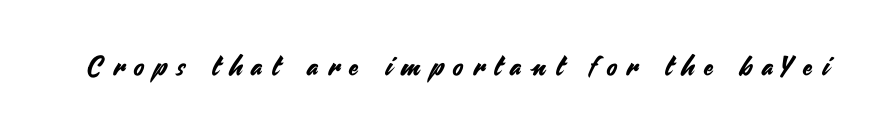
Clear beneath every line of the passage. Does extra space separate the letters? Yes, quite a lot of it.
